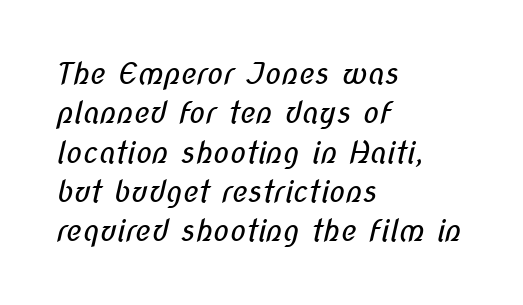
Characters follow at the spacing the type designer built in. The lines are quadded left. Any mark beneath the type? The region is blank. The letters advance in unequal steps, a hallmark of proportional type. The passage shown is typeset with a sans-serif family.
